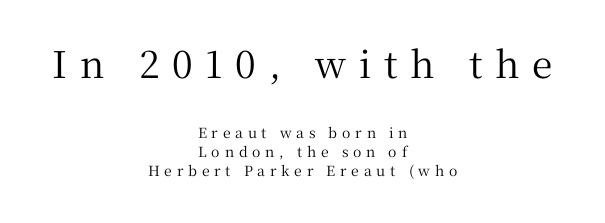
The face used here is seriffed, in the tradition of book romans. Display-style spreading of the glyphs; the letterfit is very open. The face used here is proportionally spaced, like ordinary book or web type. The lettering stays uniformly vertical, giving the passage a roman look. The designer gave the opening block more size than the closing block.
